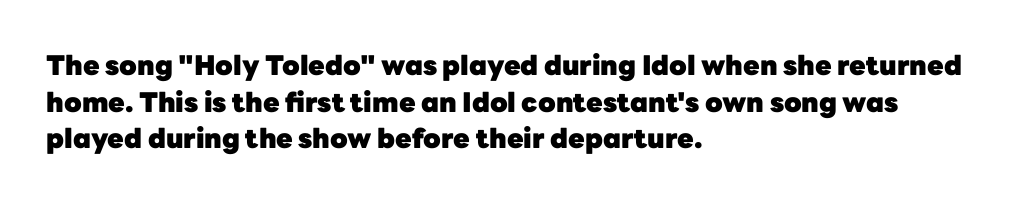
Casual observation: everything's shoved over to the left. Look at the tracking — it's just the regular setting, nothing added. The rendering uses a moderate line-height, typical for paragraphs. Decoration check: the copy has no underline. The face used here has the dense, thick strokes of a bold. The typography opts for an upright posture over an oblique one.
